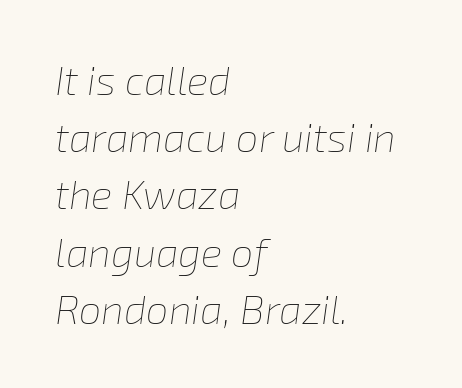
The vertical gap from one line to the next is medium. Honestly, there is no underline to notice here at all. The font is comparable to plain body text, perhaps lighter. Proportional: the letters do not fall into vertical columns. The compositor pushed each line to the left boundary.
